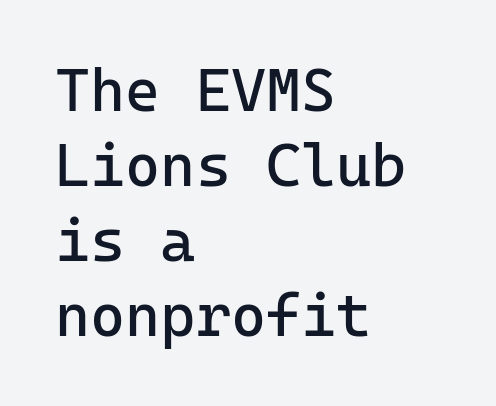
The image shows 60 px regular-weight sans-serif type, upright; set left-aligned, normal line spacing (1.25x), normal letter spacing, not underlined; low stroke contrast and a medium x-height.
